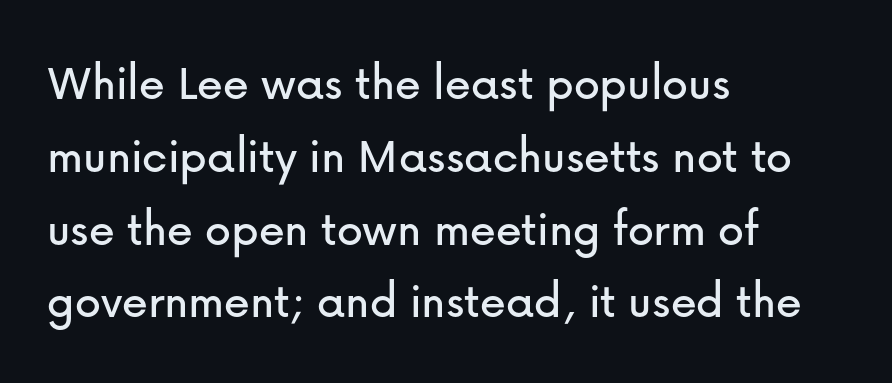
{"serif": "no", "italic": "no", "width": "normal", "stroke_contrast": "low", "x_height": "medium", "monospaced": "no", "underline": "no", "align": "left", "line_spacing": "normal", "line_spacing_ratio": 1.4, "letter_spacing": "normal", "letter_spacing_em": 0.0, "glyph_px": 52}
